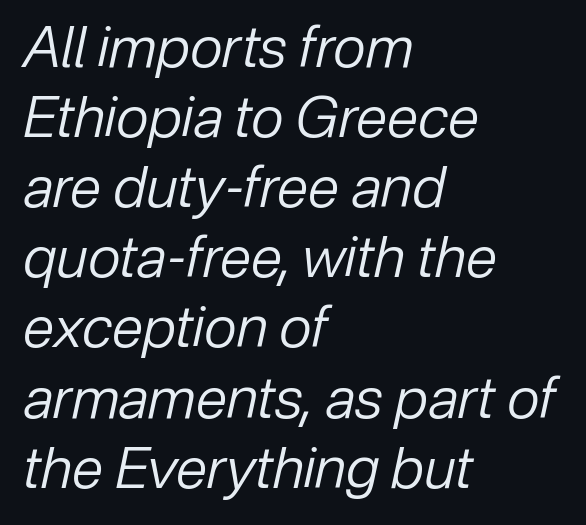
{"italic": "yes", "lean": "right", "slant_degrees": 12, "bold": "no", "weight": "regular", "width": "normal", "stroke_contrast": "low", "x_height": "medium", "monospaced": "no", "underline": "no", "align": "left", "line_spacing_ratio": 1.23, "letter_spacing": "normal", "letter_spacing_em": 0.0, "glyph_px": 57}
